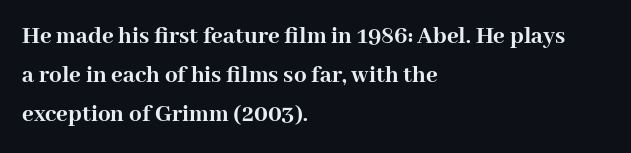
The image shows 25 px bold type, upright; set left-aligned, normal line spacing (1.57x), normal letter spacing, not underlined.
